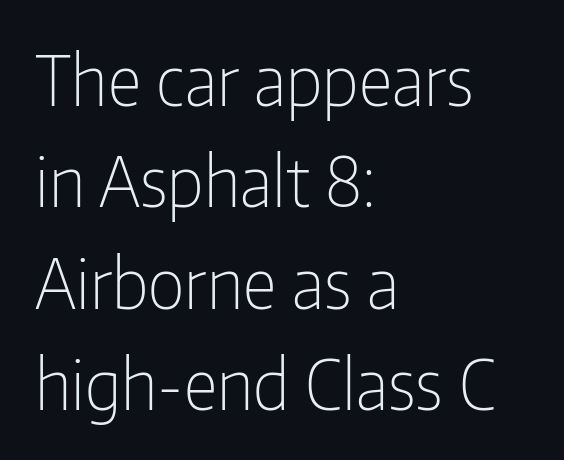
Q: Is the text bold? A: No.
Q: Is the text italic (slanted)? A: No, it is upright.
Q: Is the typeface a serif or a sans-serif typeface? A: Sans-serif.
Q: Is the text underlined? A: No.
Q: How is the paragraph aligned? A: Left-aligned.
Q: Is the spacing between letters normal or unusually wide? A: Normal.
Q: Is the spacing between lines tight, normal or loose? A: Normal.
Q: Width (condensed, normal, or wide)? A: Condensed.
Q: Stroke contrast? A: Low.
Q: x-height? A: Medium.
Q: Monospaced? A: No.
